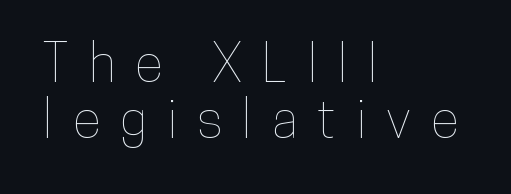
The image shows 52 px condensed type, upright; set left-aligned, tight line spacing (1.07x), unusually wide letter spacing (+0.39 em), not underlined; low stroke contrast and a medium x-height.
